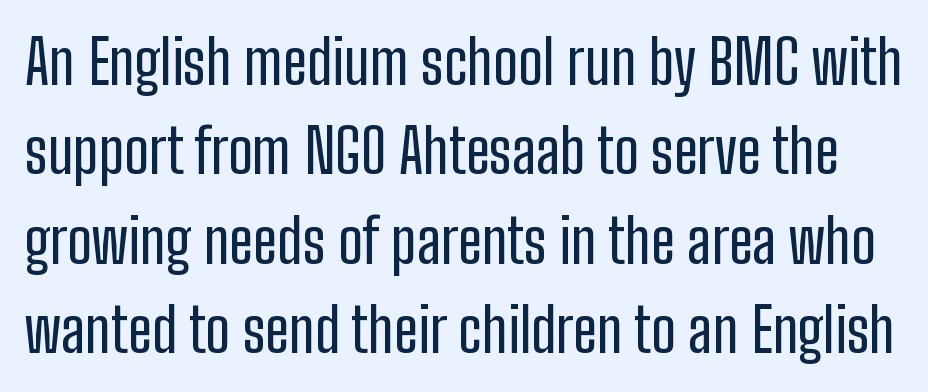
Q: Is the text italic (slanted)? A: No, it is upright.
Q: Is the typeface a serif or a sans-serif typeface? A: Sans-serif.
Q: Is the text underlined? A: No.
Q: Is the spacing between letters normal or unusually wide? A: Normal.
Q: Is the spacing between lines tight, normal or loose? A: Normal.
Q: Width (condensed, normal, or wide)? A: Condensed.
Q: Stroke contrast? A: Low.
Q: x-height? A: Medium.
Q: Monospaced? A: No.
